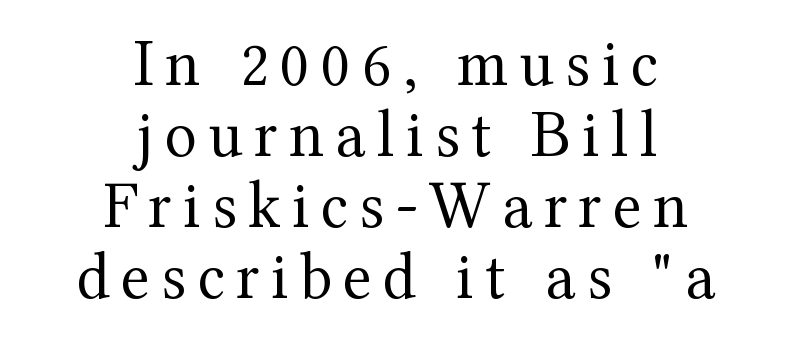
A roman cut, with each character standing at attention. A centered setting, common on invitations and titles, is used for this passage. Clear beneath every line of the passage. Type style note: has serifs. Leading is clearly below the norm, producing a dense column. The passage shown is typed in a proportional face where columns would drift.
